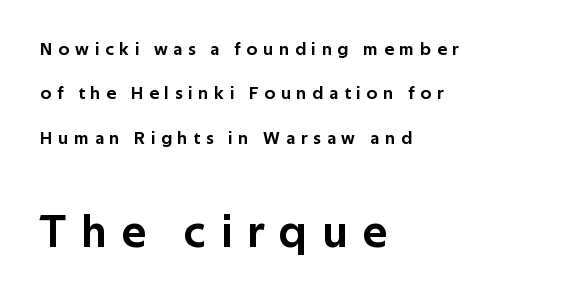
The image shows 46 px sans-serif type, upright; set left-aligned, loose line spacing (2.46x), unusually wide letter spacing (+0.33 em), not underlined; the second (bottom) block is 2.56x larger; low stroke contrast and a medium x-height.
